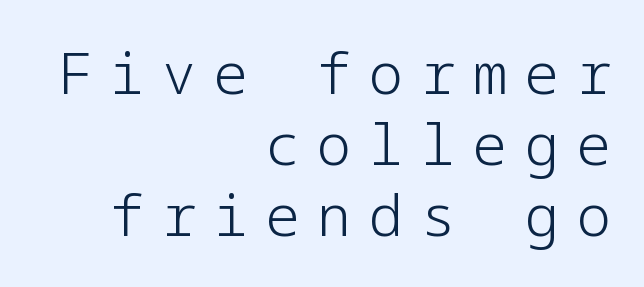
The passage shown is not bold in any degree. The type family on display is of the sans-serif kind. Words appear elongated and porous because spacing is wide. Clear beneath every line of the passage. Which margin do the lines hug? The right one — the left edge is uneven.
